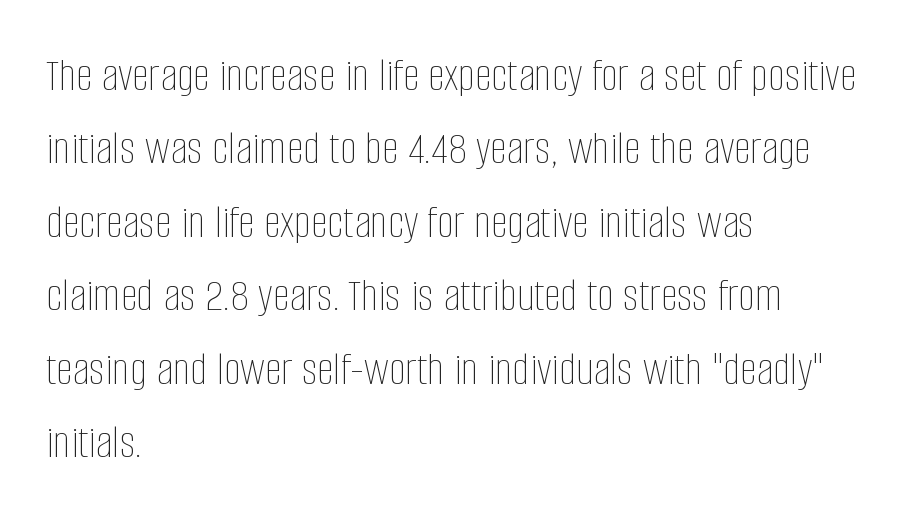
Has an underline been added? It has not. This reads as an unemphasized weight, regular at the heaviest. Layout note: lines flush left. Every character sits straight up, as roman type does.
